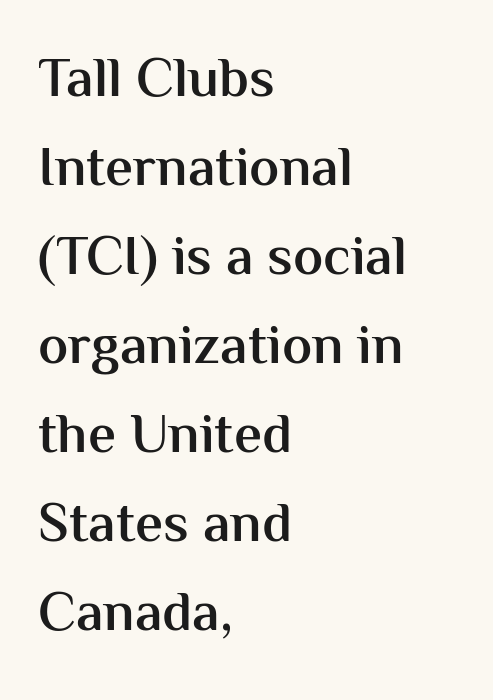
Q: Is the text bold? A: Semi-bold.
Q: Is the text italic (slanted)? A: No, it is upright.
Q: Is the typeface a serif or a sans-serif typeface? A: Sans-serif.
Q: Is the text underlined? A: No.
Q: How is the paragraph aligned? A: Left-aligned.
Q: Is the spacing between letters normal or unusually wide? A: Normal.
Q: Is the spacing between lines tight, normal or loose? A: Normal.
Q: Width (condensed, normal, or wide)? A: Normal.
Q: Stroke contrast? A: Medium.
Q: x-height? A: Medium.
Q: Monospaced? A: No.
